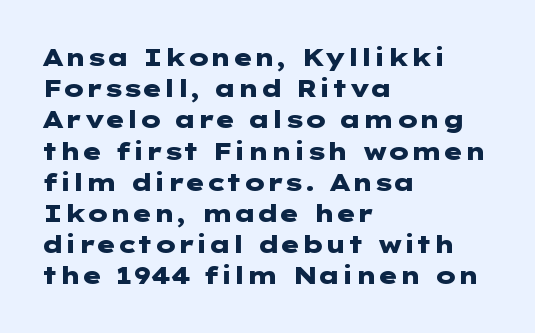
Q: Is the text bold? A: Yes.
Q: Is the text italic (slanted)? A: No, it is upright.
Q: Is the text underlined? A: No.
Q: How is the paragraph aligned? A: Left-aligned.
Q: Is the spacing between letters normal or unusually wide? A: Normal.
Q: Is the spacing between lines tight, normal or loose? A: Normal.
